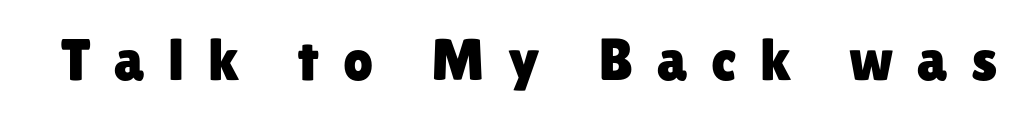
The image shows 59 px sans-serif type, upright; set unusually wide letter spacing (+0.4 em), not underlined; low stroke contrast and a medium x-height.
